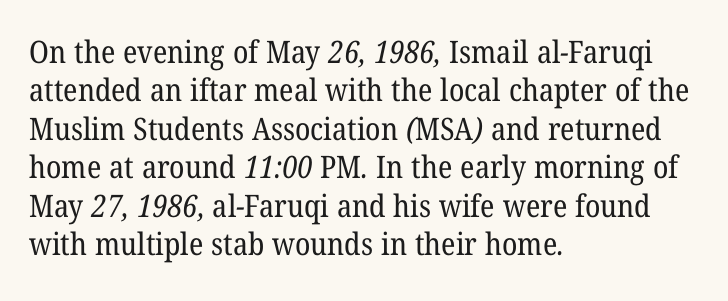
{"serif": "yes", "bold": "no", "weight": "regular", "width": "normal", "stroke_contrast": "low", "x_height": "medium", "monospaced": "no", "underline": "no", "align": "left", "line_spacing_ratio": 1.24, "letter_spacing": "normal", "letter_spacing_em": 0.0, "glyph_px": 31}
